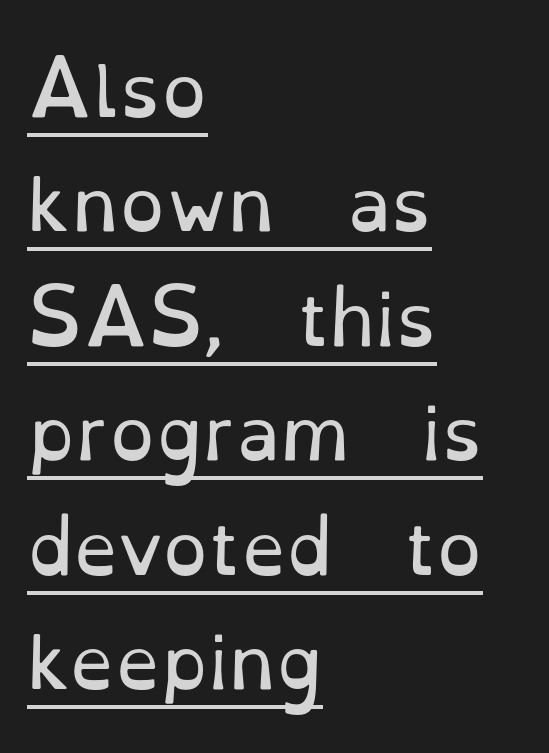
Q: Is the text bold? A: No.
Q: Is the text italic (slanted)? A: No, it is upright.
Q: Is the typeface a serif or a sans-serif typeface? A: Sans-serif.
Q: Is the text underlined? A: Yes.
Q: How is the paragraph aligned? A: Left-aligned.
Q: Is the spacing between letters normal or unusually wide? A: Normal.
Q: Is the spacing between lines tight, normal or loose? A: Normal.
Q: Width (condensed, normal, or wide)? A: Normal.
Q: Stroke contrast? A: Low.
Q: x-height? A: Small.
Q: Monospaced? A: No.
